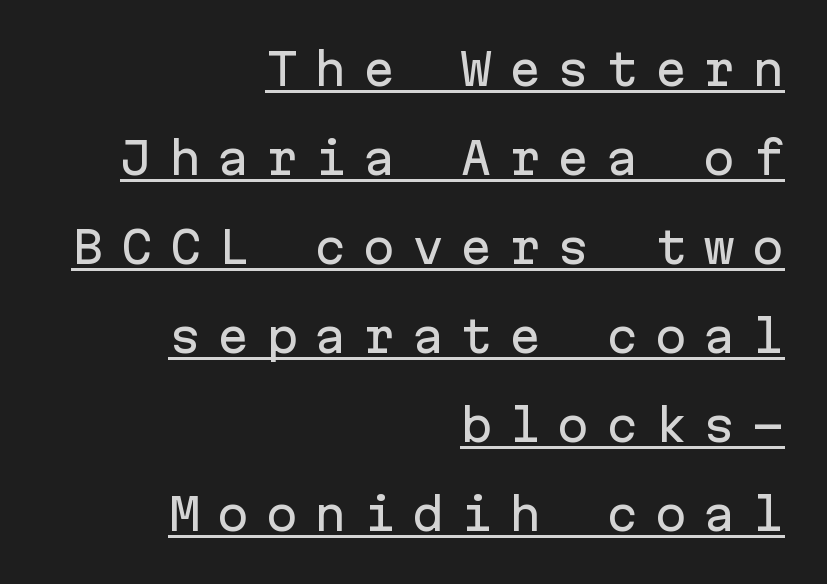
Q: Is the text italic (slanted)? A: No, it is upright.
Q: Is the typeface a serif or a sans-serif typeface? A: Sans-serif.
Q: Is the text underlined? A: Yes.
Q: How is the paragraph aligned? A: Right-aligned.
Q: Is the spacing between letters normal or unusually wide? A: Unusually wide.
Q: Is the spacing between lines tight, normal or loose? A: Loose.
Q: Width (condensed, normal, or wide)? A: Normal.
Q: Stroke contrast? A: Low.
Q: x-height? A: Medium.
Q: Monospaced? A: Yes.
